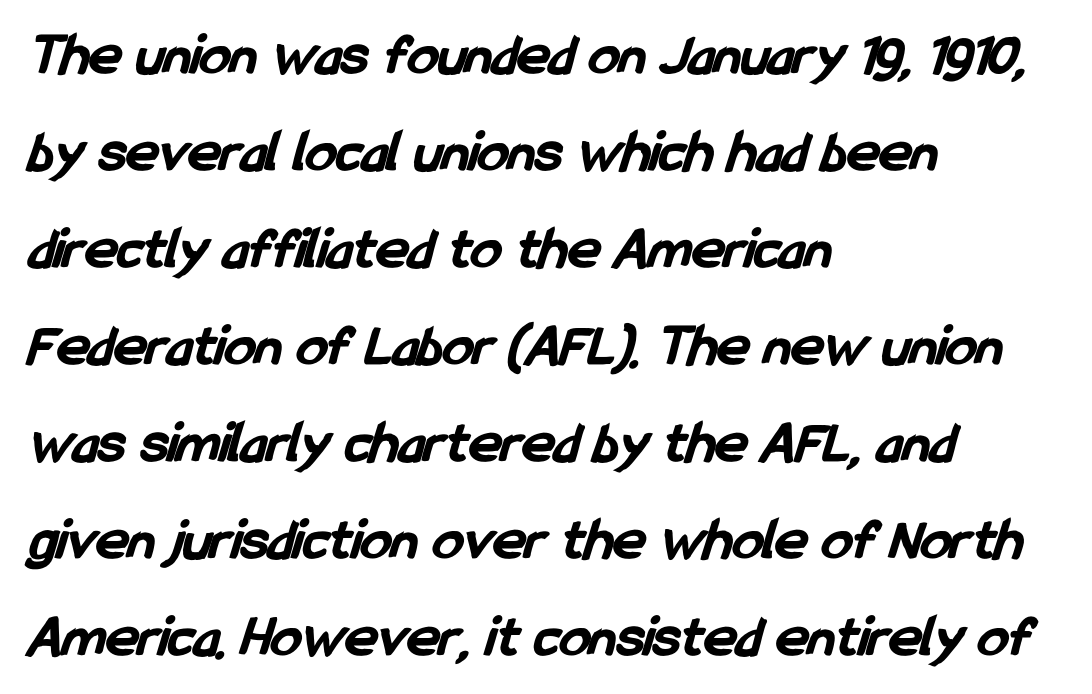
{"serif": "no", "bold": "yes", "weight": "bold", "width": "condensed", "stroke_contrast": "low", "x_height": "medium", "monospaced": "no", "underline": "no", "align": "left", "line_spacing": "normal", "line_spacing_ratio": 1.59, "letter_spacing": "normal", "letter_spacing_em": 0.0, "glyph_px": 61}
